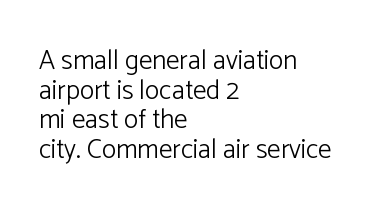
Q: Is the text bold? A: No.
Q: Is the text italic (slanted)? A: No, it is upright.
Q: Is the text underlined? A: No.
Q: How is the paragraph aligned? A: Left-aligned.
Q: Is the spacing between letters normal or unusually wide? A: Normal.
Q: Is the spacing between lines tight, normal or loose? A: Tight.
